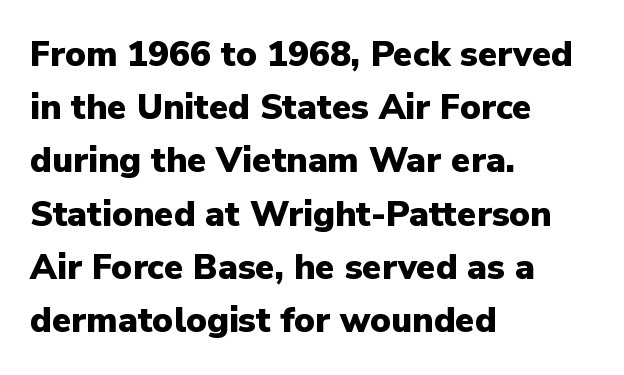
Q: Is the text bold? A: Yes.
Q: Is the text italic (slanted)? A: No, it is upright.
Q: Is the typeface a serif or a sans-serif typeface? A: Sans-serif.
Q: Is the text underlined? A: No.
Q: How is the paragraph aligned? A: Left-aligned.
Q: Is the spacing between letters normal or unusually wide? A: Normal.
Q: Is the spacing between lines tight, normal or loose? A: Normal.
Q: Width (condensed, normal, or wide)? A: Normal.
Q: Stroke contrast? A: Low.
Q: x-height? A: Medium.
Q: Monospaced? A: No.
